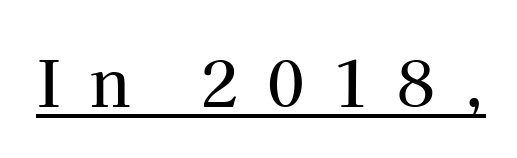
Q: Is the text italic (slanted)? A: No, it is upright.
Q: Is the typeface a serif or a sans-serif typeface? A: Serif.
Q: Is the text underlined? A: Yes.
Q: Is the spacing between letters normal or unusually wide? A: Unusually wide.
Q: Width (condensed, normal, or wide)? A: Normal.
Q: Stroke contrast? A: High.
Q: x-height? A: Medium.
Q: Monospaced? A: No.
